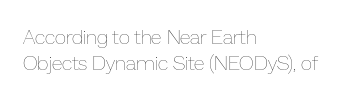
The image shows 20 px text type, upright; set left-aligned, normal line spacing (1.3x), normal letter spacing, not underlined.
